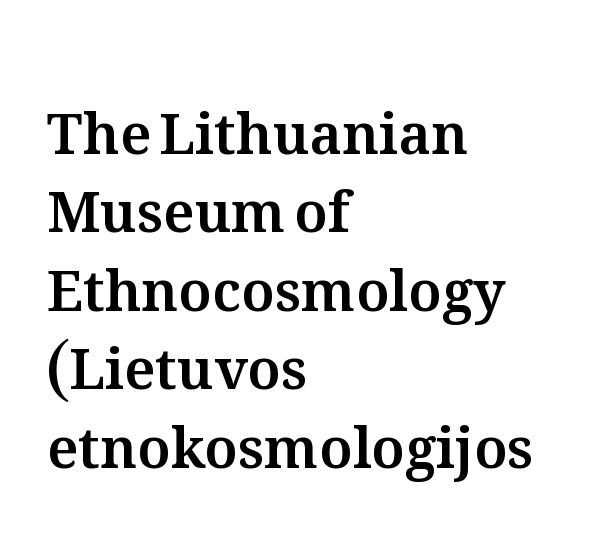
Whoever set this chose a conventional vertical rhythm. Characters follow at the spacing the type designer built in. Nope, not italic — everything's standing straight. Looks like regular typesetting: each glyph gets only the width it needs. The space directly below the letters is spotless.
